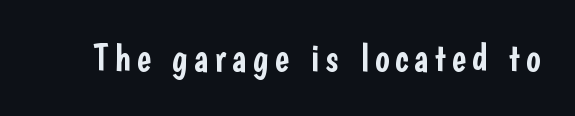
Q: Is the text italic (slanted)? A: No, it is upright.
Q: Is the typeface a serif or a sans-serif typeface? A: Sans-serif.
Q: Is the text underlined? A: No.
Q: Width (condensed, normal, or wide)? A: Condensed.
Q: Stroke contrast? A: Low.
Q: x-height? A: Medium.
Q: Monospaced? A: No.
